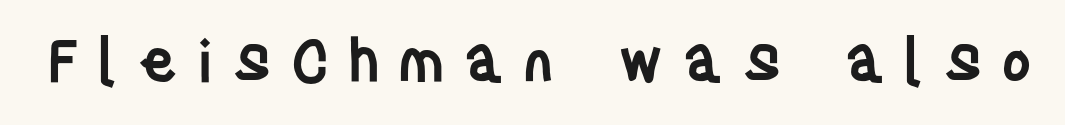
Q: Is the text bold? A: Semi-bold.
Q: Is the text italic (slanted)? A: No, it is upright.
Q: Is the typeface a serif or a sans-serif typeface? A: Sans-serif.
Q: Is the text underlined? A: No.
Q: Is the spacing between letters normal or unusually wide? A: Unusually wide.
Q: Width (condensed, normal, or wide)? A: Condensed.
Q: Stroke contrast? A: Low.
Q: x-height? A: Large.
Q: Monospaced? A: No.
